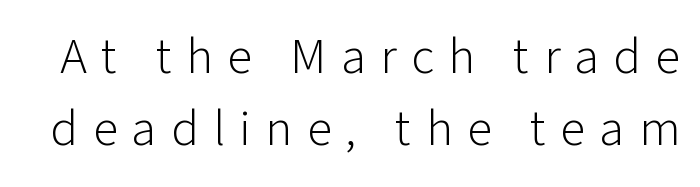
The words here are not underlined. The tracking jumps out immediately: characters are airy and widely separated. How would I describe the line gaps? Plain and ordinary. This sample has the flowing, uneven cadence of proportional lettering. The letters stand upright; this is a roman face.
